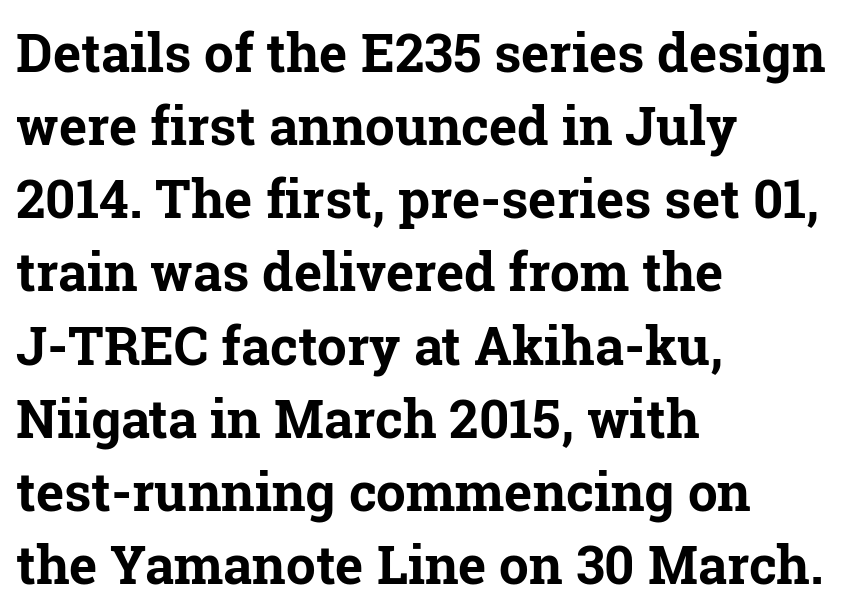
Q: Is the text bold? A: Yes.
Q: Is the text italic (slanted)? A: No, it is upright.
Q: Is the typeface a serif or a sans-serif typeface? A: Serif.
Q: Is the text underlined? A: No.
Q: How is the paragraph aligned? A: Left-aligned.
Q: Is the spacing between letters normal or unusually wide? A: Normal.
Q: Is the spacing between lines tight, normal or loose? A: Normal.
Q: Width (condensed, normal, or wide)? A: Normal.
Q: Stroke contrast? A: Low.
Q: x-height? A: Medium.
Q: Monospaced? A: No.
